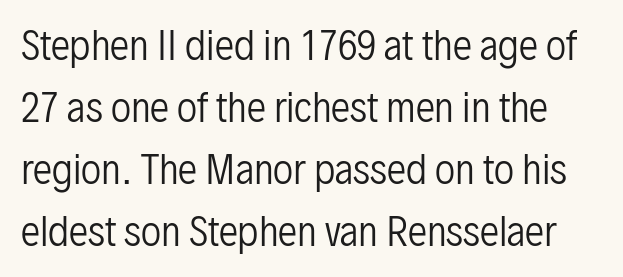
Q: Is the text bold? A: No.
Q: Is the text italic (slanted)? A: No, it is upright.
Q: Is the typeface a serif or a sans-serif typeface? A: Sans-serif.
Q: Is the text underlined? A: No.
Q: Is the spacing between letters normal or unusually wide? A: Normal.
Q: Is the spacing between lines tight, normal or loose? A: Normal.
Q: Width (condensed, normal, or wide)? A: Condensed.
Q: Stroke contrast? A: Low.
Q: x-height? A: Medium.
Q: Monospaced? A: No.
